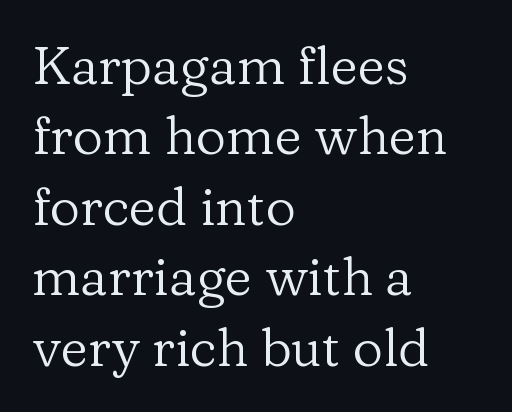
{"serif": "yes", "italic": "no", "bold": "no", "weight": "regular", "width": "normal", "stroke_contrast": "low", "x_height": "medium", "monospaced": "no", "underline": "no", "align": "left", "line_spacing": "normal", "line_spacing_ratio": 1.33, "letter_spacing": "normal", "letter_spacing_em": 0.0, "glyph_px": 53}
